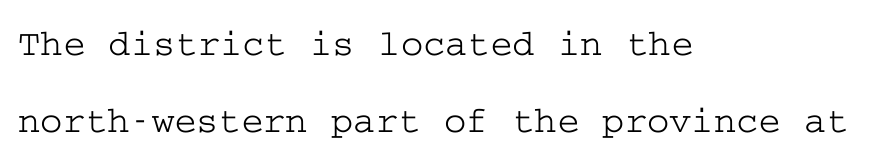
Quick note: underline off. You could fit nearly another row in the gap between these rows. Does extra space separate the letters? No, they use regular spacing. Typeset ragged right — the left edge is the straight one. Stroke terminals: seriffed.
